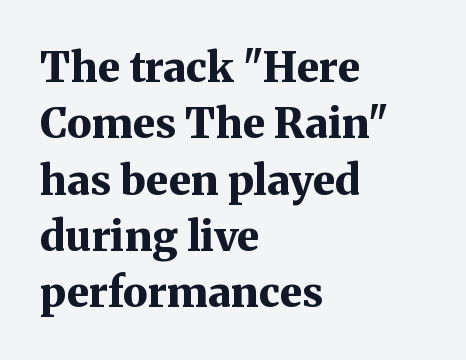
{"serif": "yes", "italic": "no", "bold": "yes", "weight": "bold", "width": "normal", "stroke_contrast": "medium", "x_height": "medium", "monospaced": "no", "underline": "no", "align": "left", "line_spacing": "normal", "line_spacing_ratio": 1.34, "letter_spacing": "normal", "letter_spacing_em": 0.0, "glyph_px": 42}
